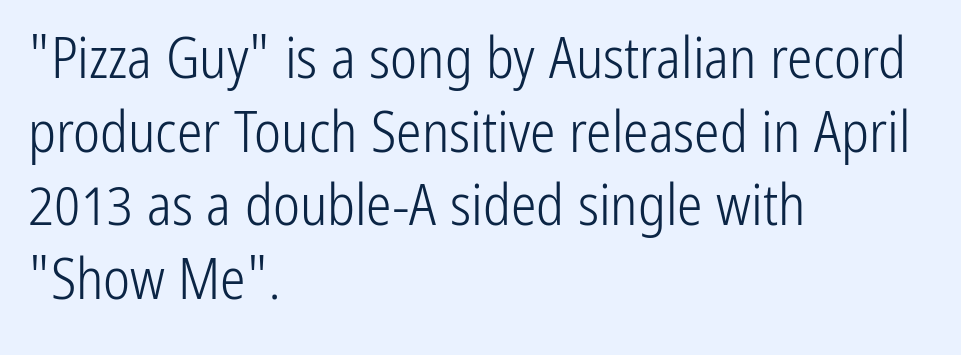
{"serif": "no", "italic": "no", "bold": "no", "weight": "light", "width": "condensed", "stroke_contrast": "low", "x_height": "medium", "monospaced": "no", "underline": "no", "align": "left", "line_spacing": "normal", "line_spacing_ratio": 1.29, "letter_spacing": "normal", "letter_spacing_em": 0.0, "glyph_px": 57}
